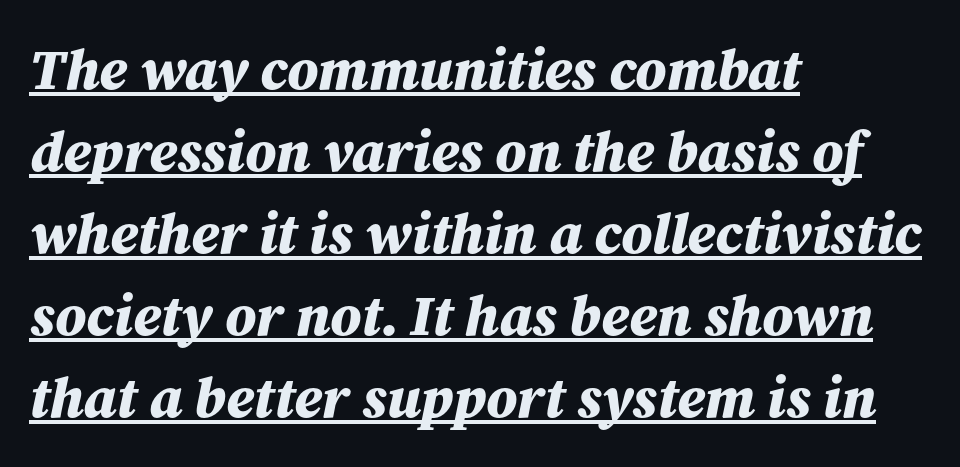
{"italic": "yes", "lean": "right", "slant_degrees": 12, "bold": "yes", "weight": "bold", "width": "normal", "stroke_contrast": "medium", "x_height": "medium", "monospaced": "no", "underline": "yes", "align": "left", "line_spacing": "normal", "line_spacing_ratio": 1.44, "letter_spacing": "normal", "letter_spacing_em": 0.0, "glyph_px": 57}
